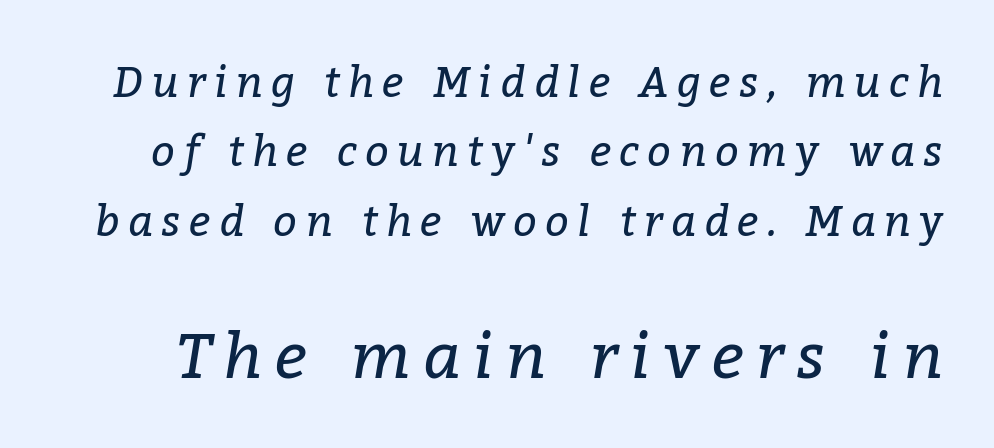
The passage shown is not underscored anywhere. Rendered with sloped, italic letterforms. The designer left line spacing at the default. The designer went with a serif here, giving each stem small feet. On a weight scale, this lands at 450 or below. This rendering widens character spacing well past its baseline value.
